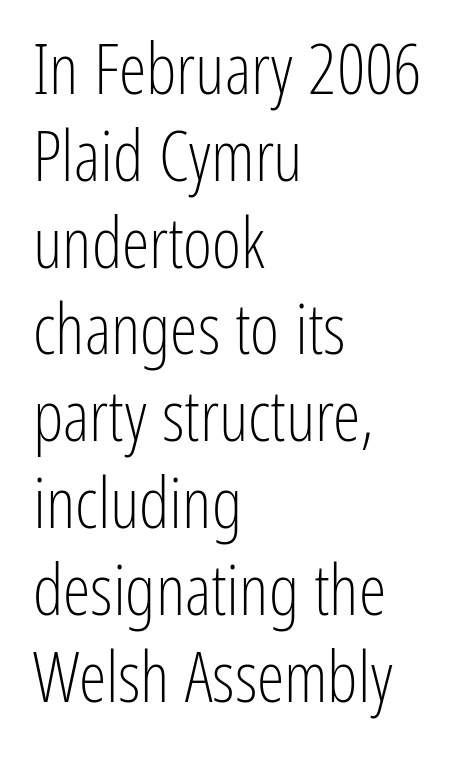
These lines are rendered in a variable-pitch font. Default kerning and tracking; the words read as compact shapes. Vertical stems look standard width or narrower in stroke. Observe the absence of serifs on each vertical stroke in this sample.
